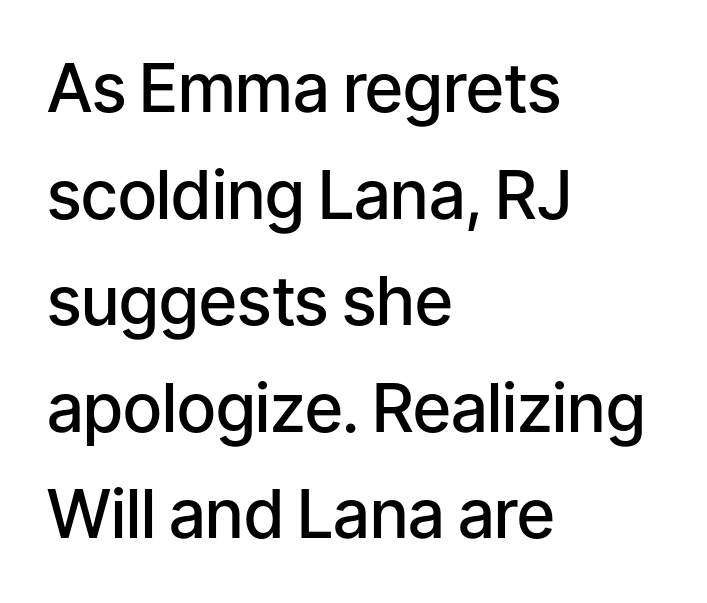
{"serif": "no", "italic": "no", "bold": "semi", "weight": "semibold", "width": "normal", "stroke_contrast": "low", "x_height": "medium", "monospaced": "no", "underline": "no", "align": "left", "line_spacing": "normal", "line_spacing_ratio": 1.59, "letter_spacing": "normal", "letter_spacing_em": 0.0, "glyph_px": 67}
